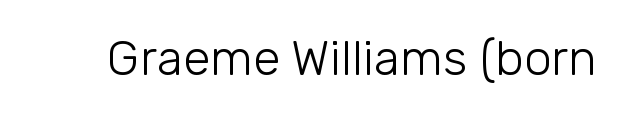
The image shows 49 px light sans-serif type, upright; set normal letter spacing, not underlined; low stroke contrast and a medium x-height.
